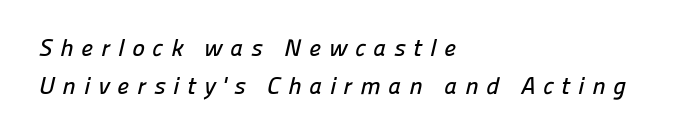
This sample is left-justified, so line endings fall wherever the words run out. Tracking here is generous; glyphs stand well apart from one another. Compared with typical paragraphs, the rows here are spaced about the same. Check the space under the baseline: it is left empty.
